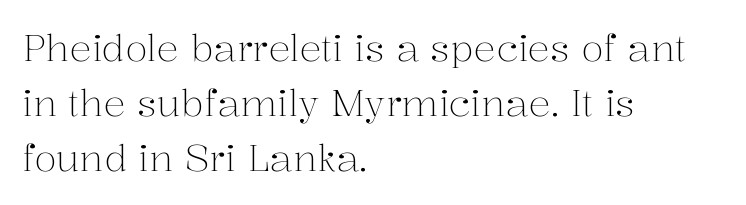
Q: Is the text bold? A: No.
Q: Is the text italic (slanted)? A: No, it is upright.
Q: Is the typeface a serif or a sans-serif typeface? A: Serif.
Q: Is the text underlined? A: No.
Q: How is the paragraph aligned? A: Left-aligned.
Q: Is the spacing between letters normal or unusually wide? A: Normal.
Q: Is the spacing between lines tight, normal or loose? A: Normal.
Q: Width (condensed, normal, or wide)? A: Normal.
Q: Stroke contrast? A: Medium.
Q: x-height? A: Medium.
Q: Monospaced? A: No.
